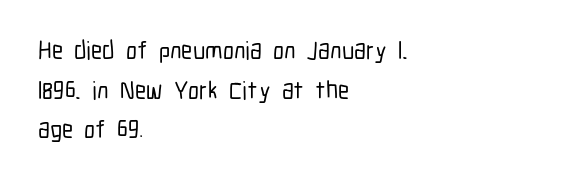
Words appear dense and cohesive because spacing is normal. Italic? Not at all — the glyphs are vertical. Horizontally, the lines are justified to the leading edge only. Leading matches the norm, producing a regular column. Each row of text sits above clean, open space.
